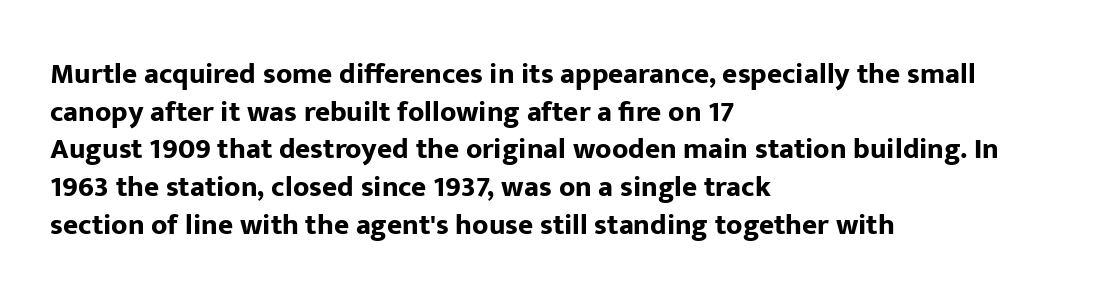
A typesetter would call this proportional, since set widths differ per character. Here the glyphs are tracked normally, forming tight word shapes. Pretty heavy lettering here — definitely bold. Each row of text sits above clean, open space. Nope, no serifs anywhere on these letters.
